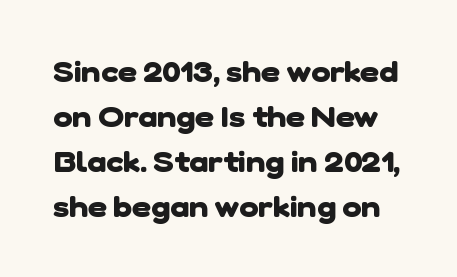
{"serif": "no", "bold": "yes", "weight": "heavy", "width": "normal", "stroke_contrast": "low", "x_height": "medium", "monospaced": "no", "underline": "no", "line_spacing": "normal", "line_spacing_ratio": 1.55, "letter_spacing": "normal", "letter_spacing_em": 0.0, "glyph_px": 29}
